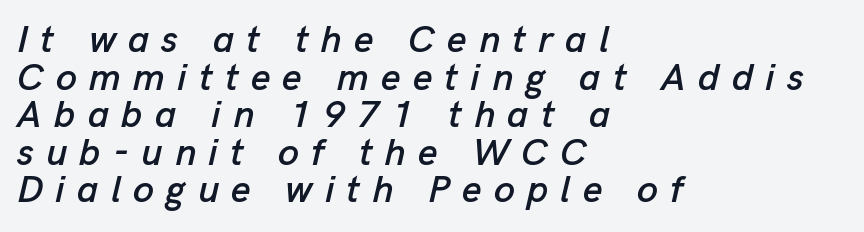
{"italic": "yes", "lean": "right", "slant_degrees": 13, "width": "normal", "stroke_contrast": "low", "x_height": "medium", "monospaced": "no", "underline": "no", "align": "left", "line_spacing": "tight", "line_spacing_ratio": 0.99, "letter_spacing": "wide", "letter_spacing_em": 0.32, "glyph_px": 38}
